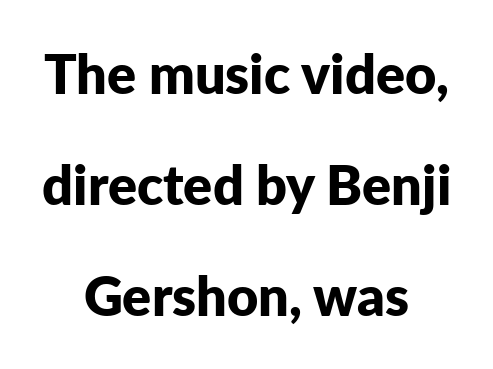
The image shows 54 px bold sans-serif type, upright; set centered, loose line spacing (2.06x), normal letter spacing, not underlined; low stroke contrast and a medium x-height.
